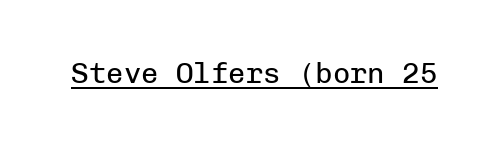
{"serif": "no", "italic": "no", "bold": "no", "weight": "regular", "width": "normal", "stroke_contrast": "low", "x_height": "medium", "monospaced": "yes", "underline": "yes", "letter_spacing": "normal", "letter_spacing_em": 0.0, "glyph_px": 29}
